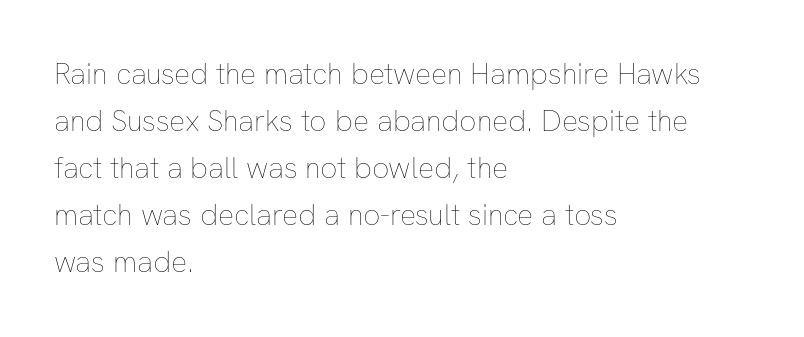
{"italic": "no", "bold": "no", "weight": "thin", "width": "normal", "stroke_contrast": "low", "x_height": "medium", "monospaced": "no", "underline": "no", "align": "left", "line_spacing": "normal", "line_spacing_ratio": 1.57, "letter_spacing": "normal", "letter_spacing_em": 0.0, "glyph_px": 30}
